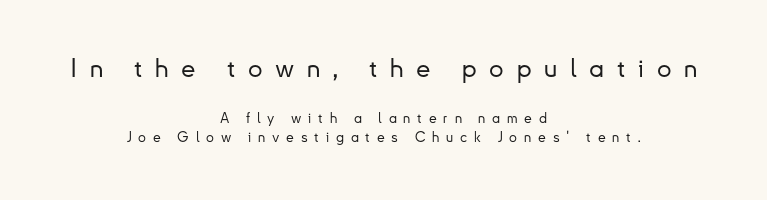
{"italic": "no", "underline": "no", "align": "center", "line_spacing": "normal", "line_spacing_ratio": 1.35, "letter_spacing": "wide", "letter_spacing_em": 0.49, "larger_block": "first", "size_ratio": 1.86, "glyph_px": 26}
